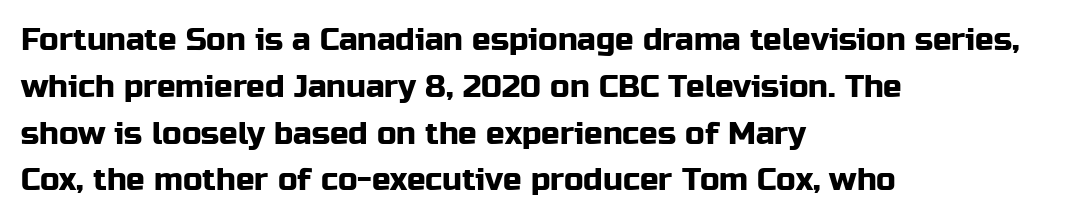
Q: Is the text italic (slanted)? A: No, it is upright.
Q: Is the typeface a serif or a sans-serif typeface? A: Sans-serif.
Q: Is the text underlined? A: No.
Q: How is the paragraph aligned? A: Left-aligned.
Q: Is the spacing between letters normal or unusually wide? A: Normal.
Q: Is the spacing between lines tight, normal or loose? A: Normal.
Q: Width (condensed, normal, or wide)? A: Normal.
Q: Stroke contrast? A: Low.
Q: x-height? A: Medium.
Q: Monospaced? A: No.
